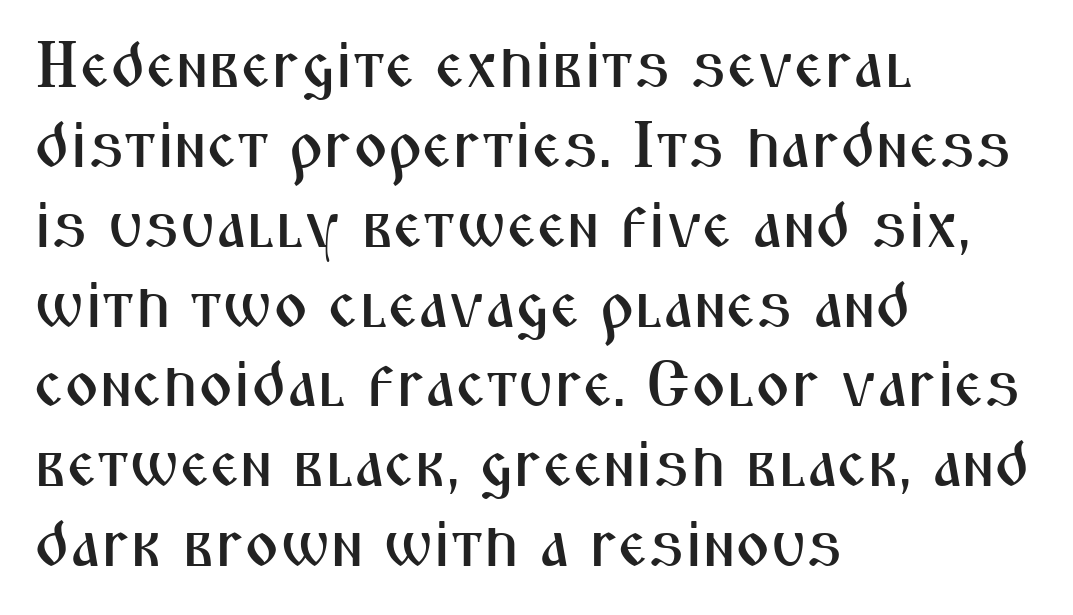
{"serif": "no", "italic": "no", "width": "condensed", "stroke_contrast": "medium", "x_height": "medium", "monospaced": "no", "underline": "no", "align": "left", "line_spacing_ratio": 1.21, "letter_spacing": "normal", "letter_spacing_em": 0.0, "glyph_px": 66}
